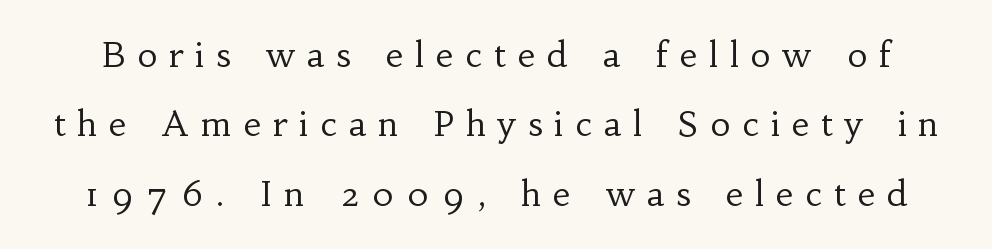
{"serif": "yes", "italic": "no", "bold": "no", "weight": "regular", "width": "normal", "stroke_contrast": "low", "x_height": "small", "monospaced": "no", "underline": "no", "line_spacing": "loose", "line_spacing_ratio": 2.04, "letter_spacing": "wide", "letter_spacing_em": 0.36, "glyph_px": 34}
